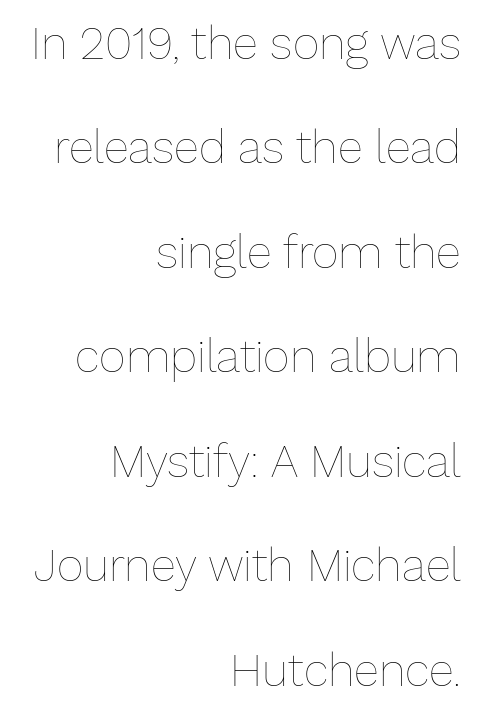
The image shows 46 px thin type, upright; set right-aligned, loose line spacing (2.27x), normal letter spacing, not underlined; low stroke contrast and a medium x-height.
